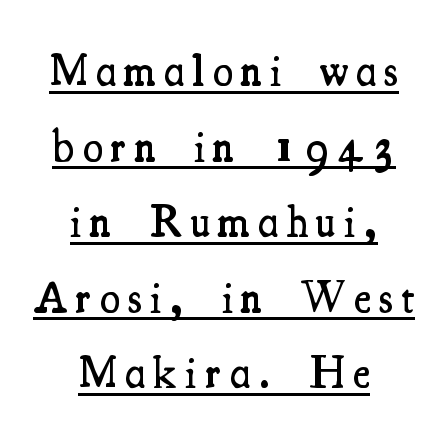
{"serif": "yes", "italic": "no", "bold": "semi", "weight": "semibold", "width": "condensed", "stroke_contrast": "medium", "x_height": "small", "monospaced": "no", "underline": "yes", "align": "center", "line_spacing": "normal", "line_spacing_ratio": 1.68, "glyph_px": 45}
